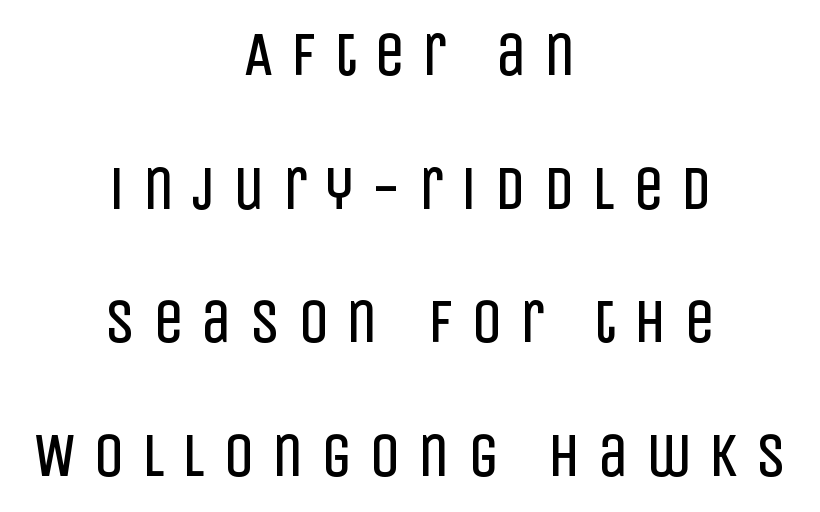
{"serif": "no", "italic": "no", "bold": "no", "weight": "regular", "width": "condensed", "stroke_contrast": "low", "x_height": "large", "monospaced": "no", "underline": "no", "align": "center", "line_spacing": "loose", "line_spacing_ratio": 2.19, "letter_spacing": "wide", "letter_spacing_em": 0.29, "glyph_px": 61}
